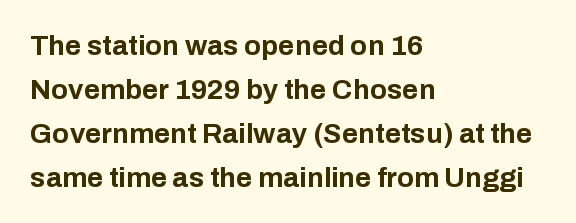
A sans-serif font was chosen for this passage. Observe the ordinary spacing: letters are neighbours, not strangers. Designer's note — italics off, roman on. Caption: multi-line text, flush left, ragged right. You'd pick this weight for a headline — it's a proper bold.
